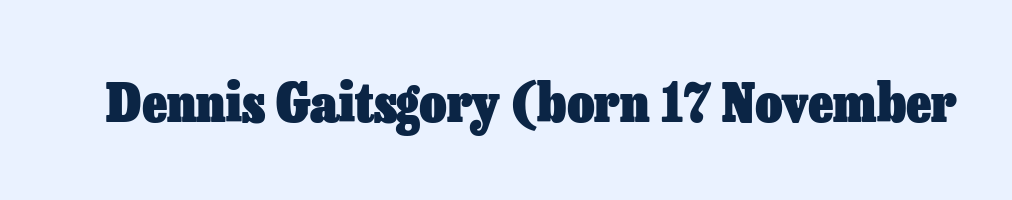
{"italic": "no", "bold": "yes", "weight": "heavy", "width": "normal", "stroke_contrast": "low", "x_height": "medium", "monospaced": "no", "underline": "no", "letter_spacing": "normal", "letter_spacing_em": 0.0, "glyph_px": 53}
